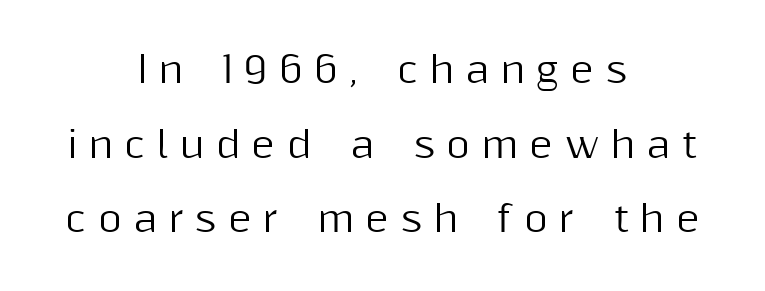
These lines are rendered in a variable-pitch font. Reading down the column, the eye jumps a long way to each next line. Decoration check: the copy has no underline. Check where the strokes stop: nothing finishes them off — pure sans.
